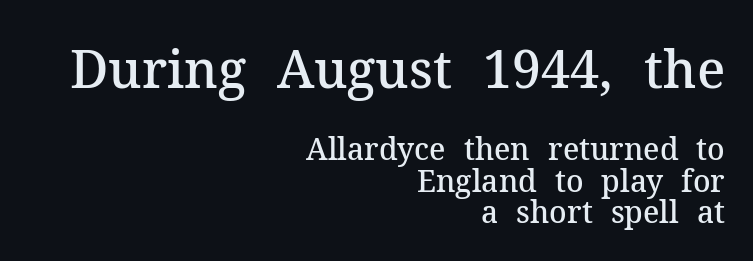
There is no visible air inserted between adjacent glyphs. Students, observe: this is what under-led, compact text looks like. This sample uses a serif face. The passage shown is semibold, sitting just below true bold. These two chunks differ in scale, with the top chunk taking the larger measure. Every stem runs plumb, perpendicular to the baseline.
